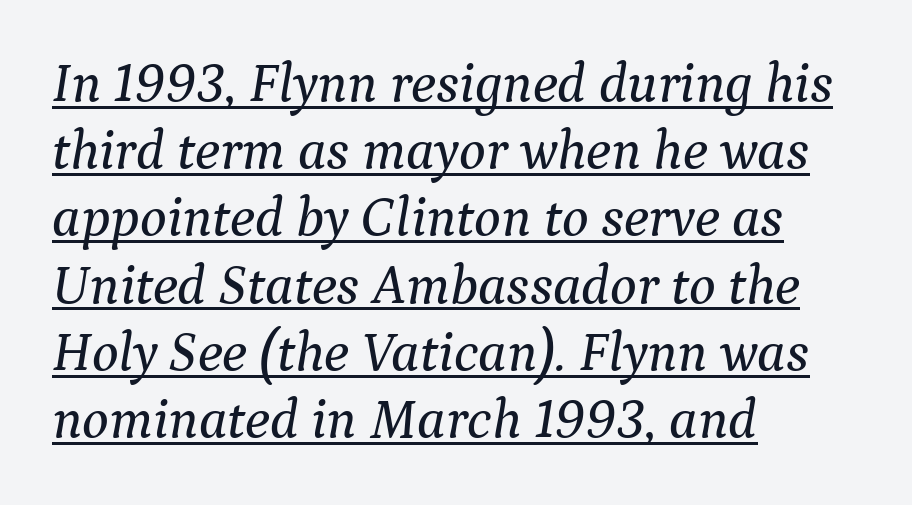
The image shows 56 px serif type, italic (leaning right); set left-aligned, line spacing 1.2x, normal letter spacing, underlined; medium stroke contrast and a medium x-height.
